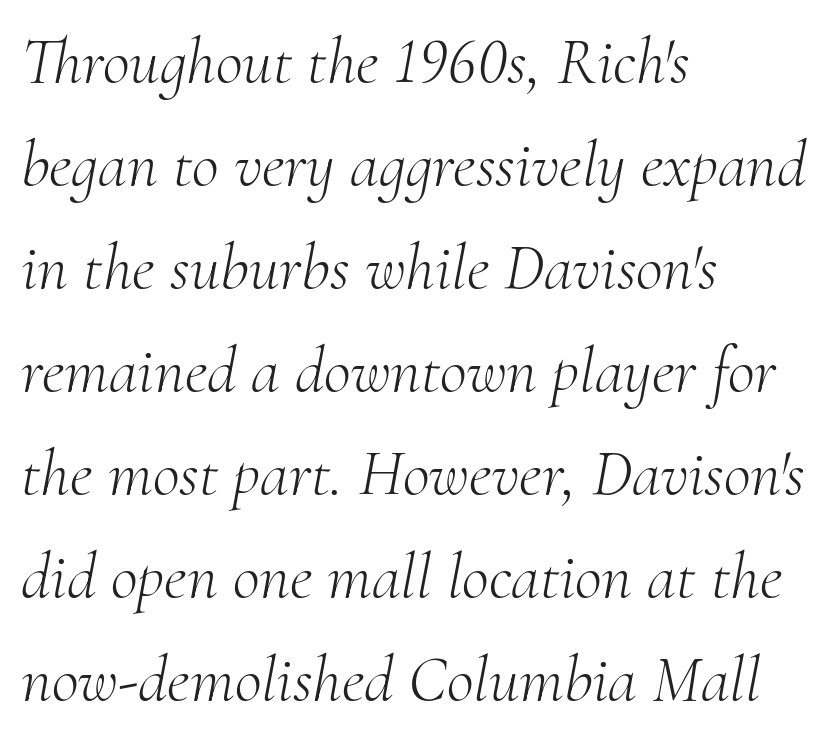
Line spacing here is normal. The paragraph shown leans on its left margin. Characters are canted at an angle relative to the baseline's perpendicular. The line texture is even and compact thanks to regular tracking.
